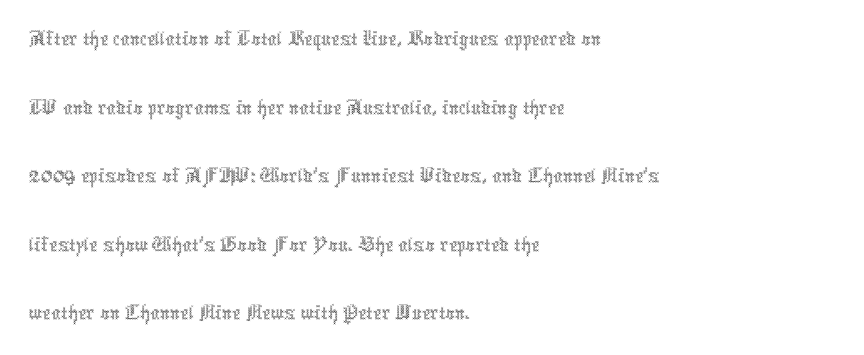
The image shows 47 px thin, condensed type, upright; set left-aligned, normal line spacing (1.46x), normal letter spacing, not underlined; a medium x-height.
